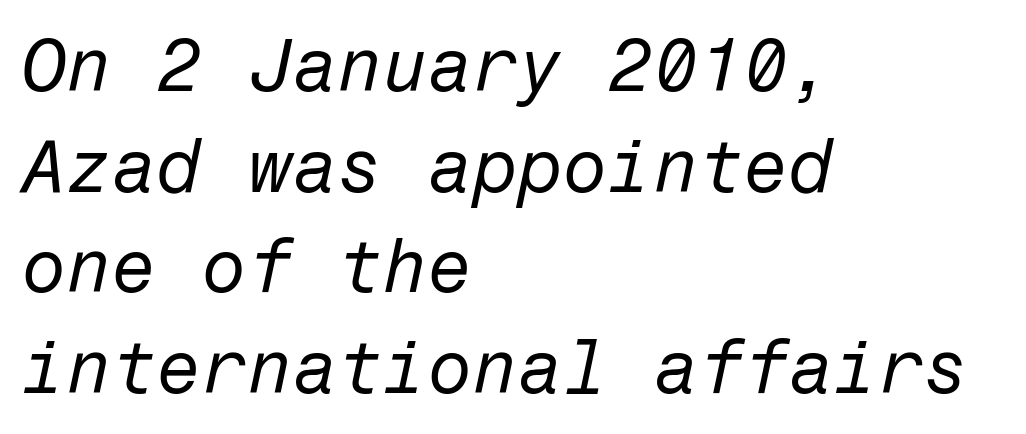
The image shows 73 px regular-weight type, italic (leaning right); set left-aligned, normal line spacing (1.38x), normal letter spacing, not underlined; low stroke contrast and a medium x-height.
